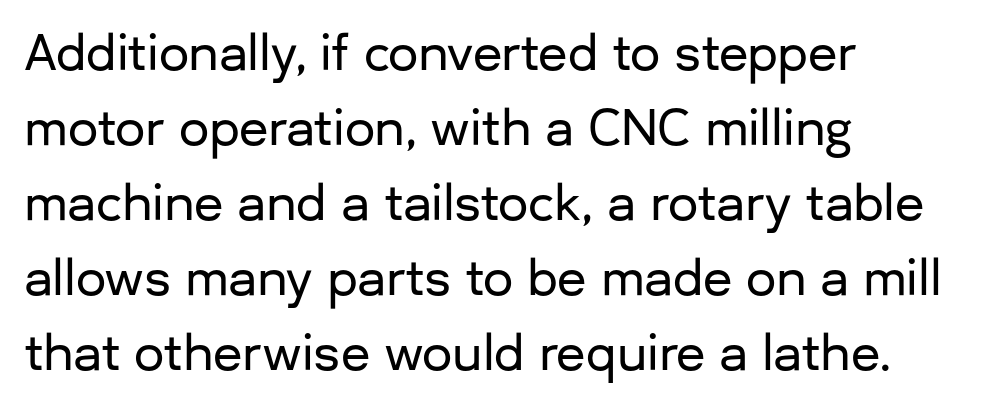
No italicization has been applied; the sample stays upright. This sample is left-justified, so line endings fall wherever the words run out. Leading matches the norm, producing a regular column. Tracking value appears to be zero — textbook default spacing.
